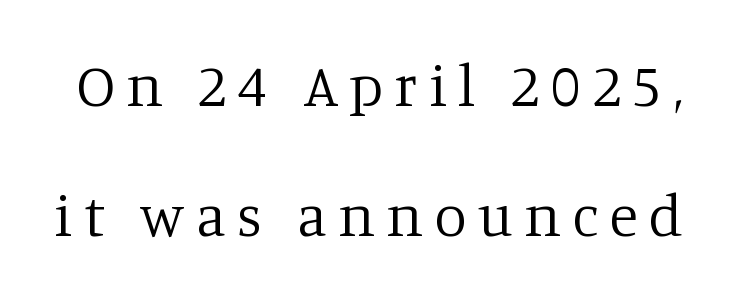
These lines stand farther apart than default settings would place them. Posture: upright roman. The strokes carry an ordinary text weight at most. Is this a fixed-width face? No — the glyphs have proportional, varying widths. The designer went with a serif here, giving each stem small feet. Clear beneath every line of the passage.
